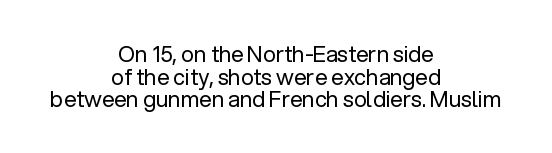
The image shows 22 px text type, upright; set centered, tight line spacing (1.03x), normal letter spacing, not underlined.
